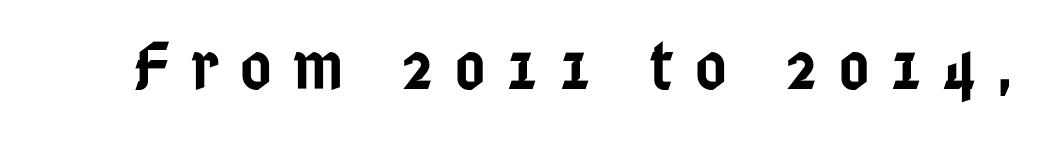
Decoration check: the copy has no underline. Is this a fixed-width face? No — the glyphs have proportional, varying widths. Ordinary non-slanted type is in use. Stroke thickness is moderately raised; the sample reads as semibold. Glyph-to-glyph distance is far greater than everyday printed text. What kind of face is this? One without serifs — a sans.
